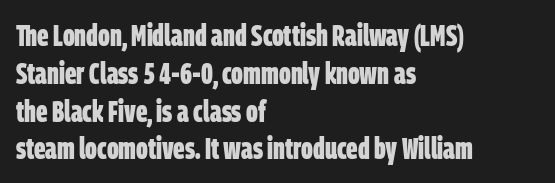
{"serif": "no", "bold": "yes", "weight": "bold", "width": "condensed", "stroke_contrast": "low", "x_height": "large", "monospaced": "no", "underline": "no", "align": "left", "line_spacing": "normal", "line_spacing_ratio": 1.26, "letter_spacing": "normal", "letter_spacing_em": 0.0, "glyph_px": 30}
